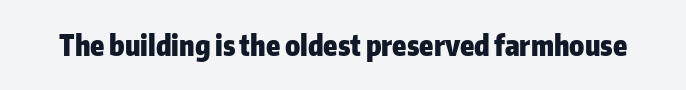
{"serif": "no", "italic": "no", "bold": "yes", "weight": "heavy", "width": "normal", "stroke_contrast": "low", "x_height": "medium", "monospaced": "no", "underline": "no", "letter_spacing": "normal", "letter_spacing_em": 0.0, "glyph_px": 28}
